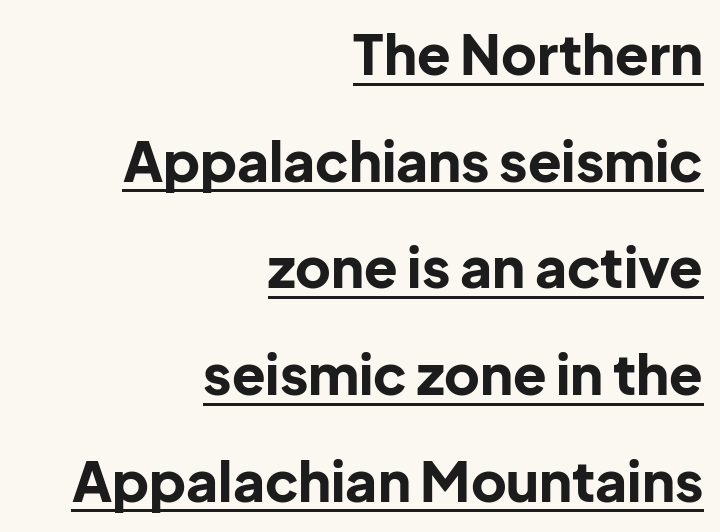
Underline: present. Think of a printed novel: that variable character pitch is what you see here. Is there any slant? The stems are plumb. One-word summary of the alignment: right.
